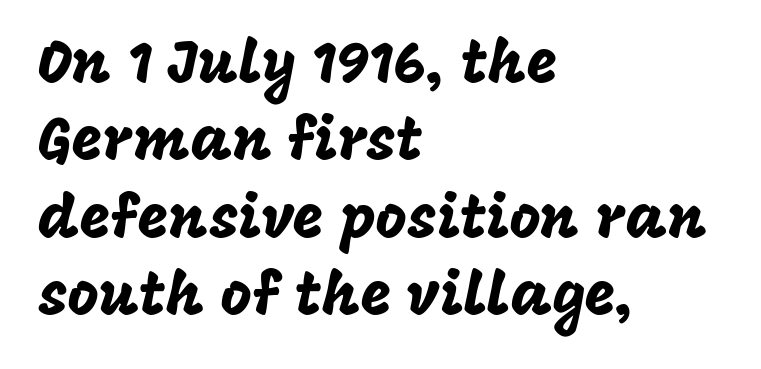
Q: Is the text italic (slanted)? A: Yes.
Q: Is the typeface a serif or a sans-serif typeface? A: Sans-serif.
Q: Is the text underlined? A: No.
Q: How is the paragraph aligned? A: Left-aligned.
Q: Is the spacing between letters normal or unusually wide? A: Normal.
Q: Is the spacing between lines tight, normal or loose? A: Normal.
Q: Width (condensed, normal, or wide)? A: Normal.
Q: Stroke contrast? A: Low.
Q: x-height? A: Large.
Q: Monospaced? A: No.
